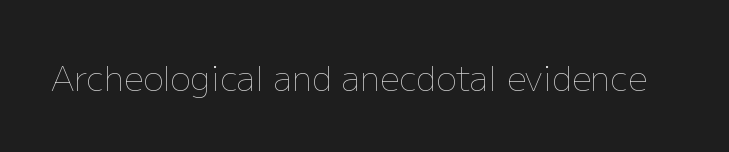
{"italic": "no", "bold": "no", "weight": "thin", "width": "normal", "stroke_contrast": "low", "x_height": "medium", "monospaced": "no", "underline": "no", "letter_spacing": "normal", "letter_spacing_em": 0.0, "glyph_px": 34}
